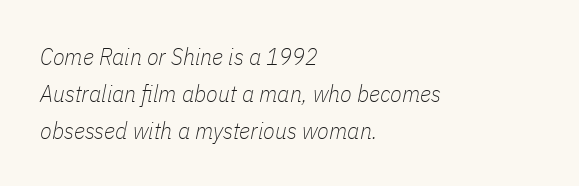
Q: Is the text bold? A: No.
Q: Is the text italic (slanted)? A: Yes, it leans right by about 11 degrees.
Q: Is the text underlined? A: No.
Q: How is the paragraph aligned? A: Left-aligned.
Q: Is the spacing between letters normal or unusually wide? A: Normal.
Q: Is the spacing between lines tight, normal or loose? A: Normal.
